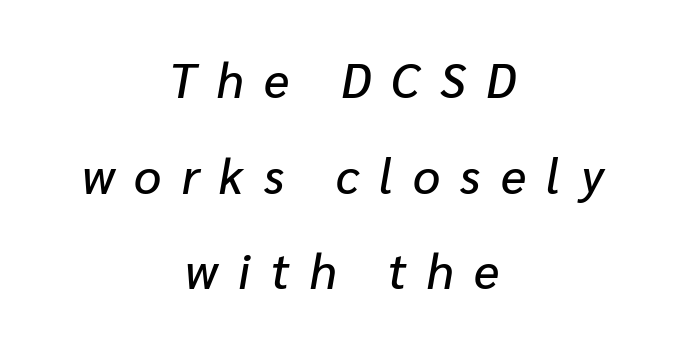
{"italic": "yes", "lean": "right", "slant_degrees": 10, "width": "normal", "stroke_contrast": "low", "x_height": "medium", "monospaced": "no", "underline": "no", "align": "center", "line_spacing": "loose", "line_spacing_ratio": 1.99, "letter_spacing": "wide", "letter_spacing_em": 0.42, "glyph_px": 48}
